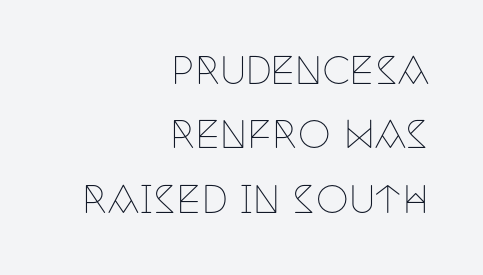
{"serif": "yes", "italic": "no", "bold": "no", "weight": "thin", "width": "condensed", "stroke_contrast": "low", "x_height": "large", "monospaced": "no", "underline": "no", "align": "right", "line_spacing_ratio": 1.74, "letter_spacing": "normal", "letter_spacing_em": 0.0, "glyph_px": 37}
